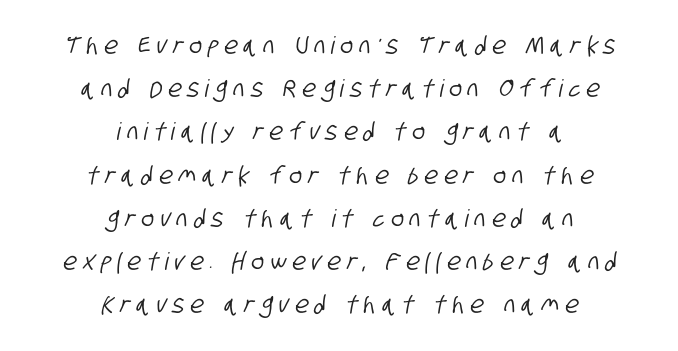
The image shows 24 px text type; set centered, line spacing 1.8x, unusually wide letter spacing (+0.26 em), not underlined.
